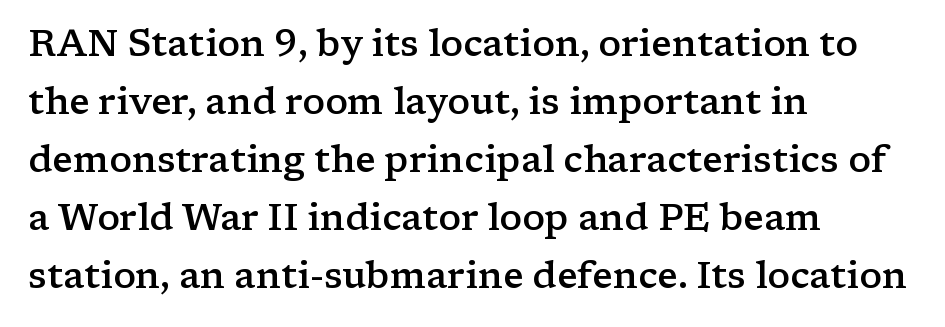
{"serif": "yes", "italic": "no", "bold": "semi", "weight": "semibold", "width": "wide", "stroke_contrast": "low", "x_height": "medium", "monospaced": "no", "underline": "no", "align": "left", "line_spacing": "normal", "line_spacing_ratio": 1.57, "letter_spacing": "normal", "letter_spacing_em": 0.0, "glyph_px": 37}
